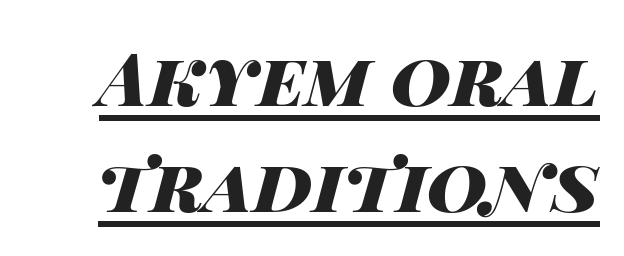
Notice how descenders clear the ascenders below comfortably — that's standard leading. There's an unmistakable incline to the writing here. This sample has the flowing, uneven cadence of proportional lettering. Letter spacing: default. I'd describe the lettering as bold — thick and assertive. A baseline rule has been typeset under these characters.
